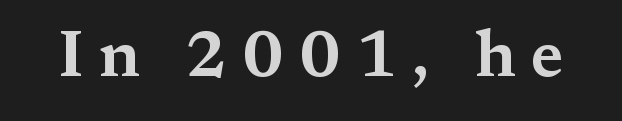
Serif or sans? Serif — the stroke terminals have little feet. This is roman type, the default non-slanted kind. A typesetter would call this proportional, since set widths differ per character. The baseline area is clear. Short note: letters widely spaced.
